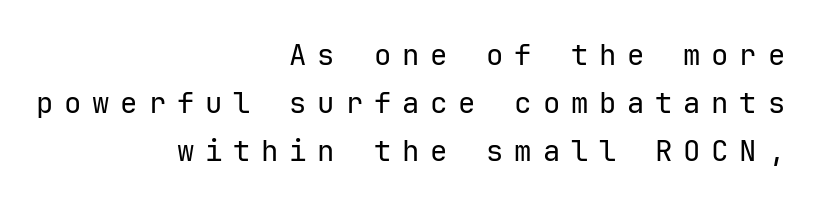
Q: Is the text bold? A: No.
Q: Is the text italic (slanted)? A: No, it is upright.
Q: Is the typeface a serif or a sans-serif typeface? A: Sans-serif.
Q: Is the text underlined? A: No.
Q: How is the paragraph aligned? A: Right-aligned.
Q: Is the spacing between letters normal or unusually wide? A: Unusually wide.
Q: Is the spacing between lines tight, normal or loose? A: Normal.
Q: Width (condensed, normal, or wide)? A: Normal.
Q: Stroke contrast? A: Low.
Q: x-height? A: Medium.
Q: Monospaced? A: Yes.
